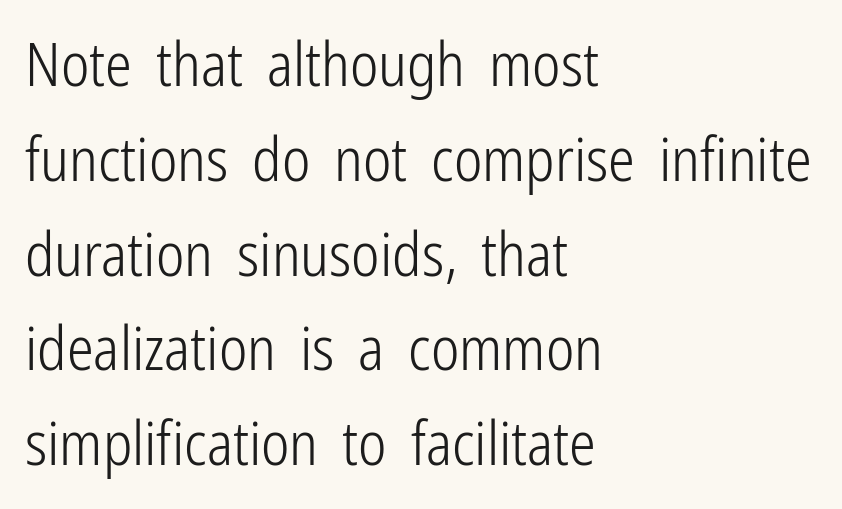
Q: Is the text bold? A: No.
Q: Is the text italic (slanted)? A: No, it is upright.
Q: Is the typeface a serif or a sans-serif typeface? A: Sans-serif.
Q: Is the text underlined? A: No.
Q: How is the paragraph aligned? A: Left-aligned.
Q: Is the spacing between letters normal or unusually wide? A: Normal.
Q: Is the spacing between lines tight, normal or loose? A: Normal.
Q: Width (condensed, normal, or wide)? A: Condensed.
Q: Stroke contrast? A: Low.
Q: x-height? A: Medium.
Q: Monospaced? A: No.
